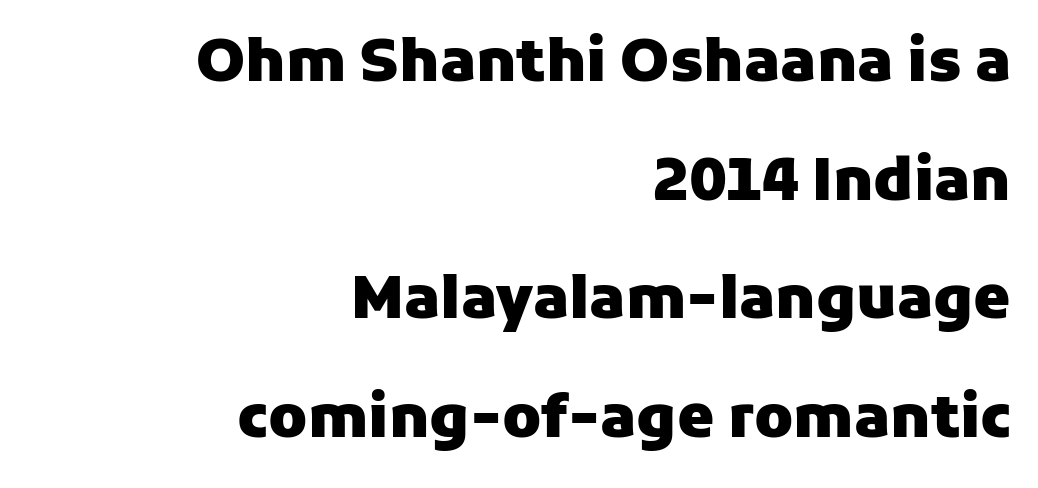
Q: Is the text bold? A: Yes.
Q: Is the text italic (slanted)? A: No, it is upright.
Q: Is the typeface a serif or a sans-serif typeface? A: Sans-serif.
Q: Is the text underlined? A: No.
Q: How is the paragraph aligned? A: Right-aligned.
Q: Is the spacing between letters normal or unusually wide? A: Normal.
Q: Is the spacing between lines tight, normal or loose? A: Loose.
Q: Width (condensed, normal, or wide)? A: Normal.
Q: Stroke contrast? A: Low.
Q: x-height? A: Medium.
Q: Monospaced? A: No.
